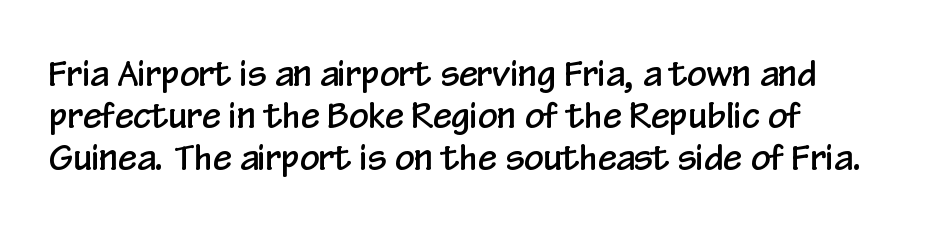
To sum up the face: it is a sans, with no serifs. Left-aligned paragraph, ragged on the right. Nope, not italic — everything's standing straight. Do the characters align in a grid? No, the font is proportional. The area under the type is left untouched.
